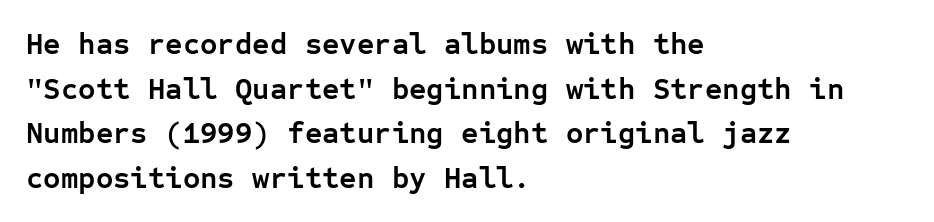
Q: Is the text bold? A: Yes.
Q: Is the text italic (slanted)? A: No, it is upright.
Q: Is the typeface a serif or a sans-serif typeface? A: Sans-serif.
Q: Is the text underlined? A: No.
Q: How is the paragraph aligned? A: Left-aligned.
Q: Is the spacing between letters normal or unusually wide? A: Normal.
Q: Is the spacing between lines tight, normal or loose? A: Normal.
Q: Width (condensed, normal, or wide)? A: Normal.
Q: Stroke contrast? A: Low.
Q: x-height? A: Medium.
Q: Monospaced? A: Yes.
